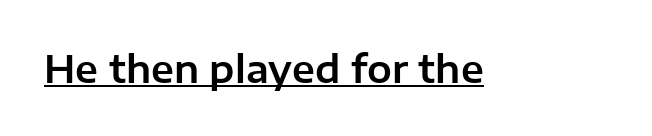
{"serif": "no", "italic": "no", "width": "normal", "stroke_contrast": "low", "x_height": "medium", "monospaced": "no", "underline": "yes", "letter_spacing": "normal", "letter_spacing_em": 0.0, "glyph_px": 37}
